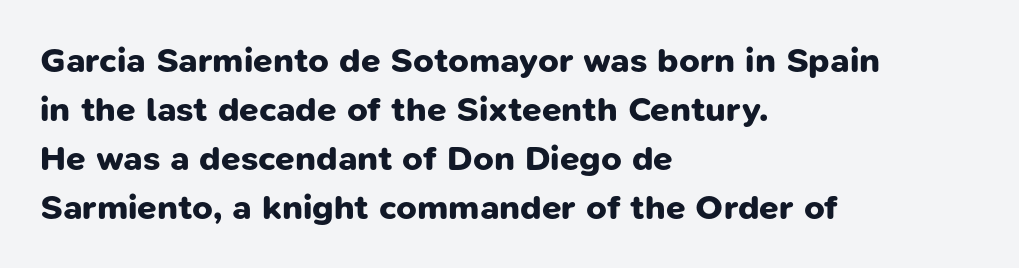
Just letters on the line, the space beneath them empty. Heavy, bold letterforms. The passage shown stacks its lines at a standard gap. Looks like regular typesetting: each glyph gets only the width it needs. The font family rendered here belongs to the sans-serif group.
